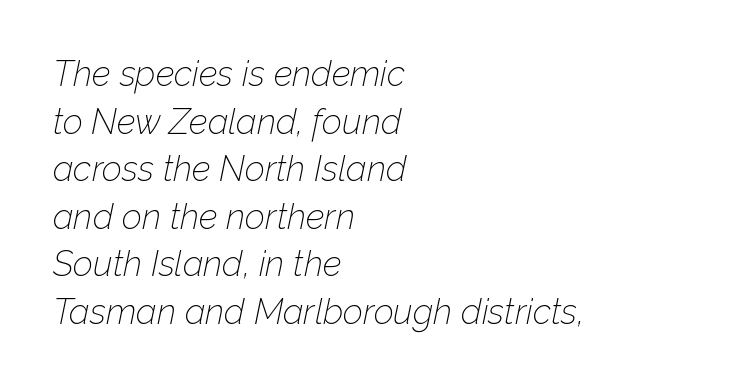
On a weight scale, this lands at 450 or below. Students, observe: this is what conventionally led text looks like. The line texture is even and compact thanks to regular tracking. Visually the block forms a straight wall on the left and a jagged coastline on the right. This rendering features lettering with no underline. The typography opts for an oblique posture over an upright one.
